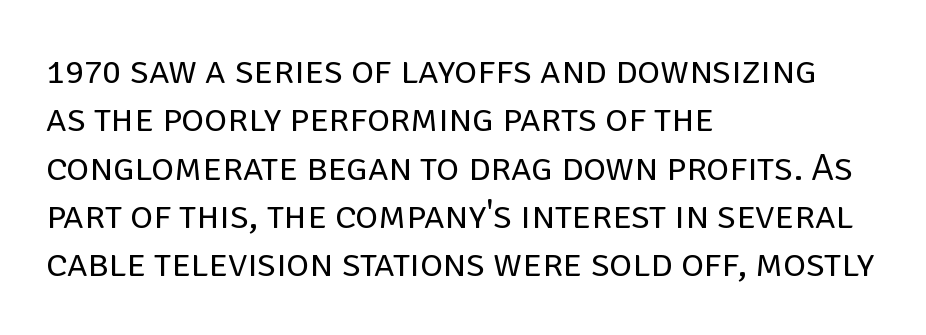
{"serif": "no", "italic": "no", "bold": "no", "weight": "regular", "width": "normal", "stroke_contrast": "low", "x_height": "large", "monospaced": "no", "underline": "no", "align": "left", "line_spacing_ratio": 1.24, "letter_spacing": "normal", "letter_spacing_em": 0.0, "glyph_px": 39}
